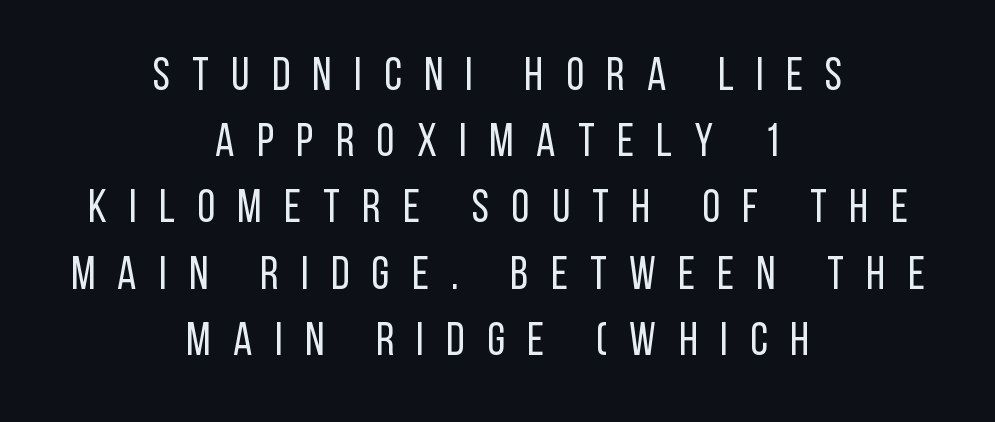
{"serif": "no", "italic": "no", "bold": "no", "weight": "regular", "width": "condensed", "stroke_contrast": "low", "x_height": "large", "monospaced": "no", "underline": "no", "align": "center", "line_spacing": "normal", "line_spacing_ratio": 1.44, "letter_spacing": "wide", "letter_spacing_em": 0.49, "glyph_px": 46}
